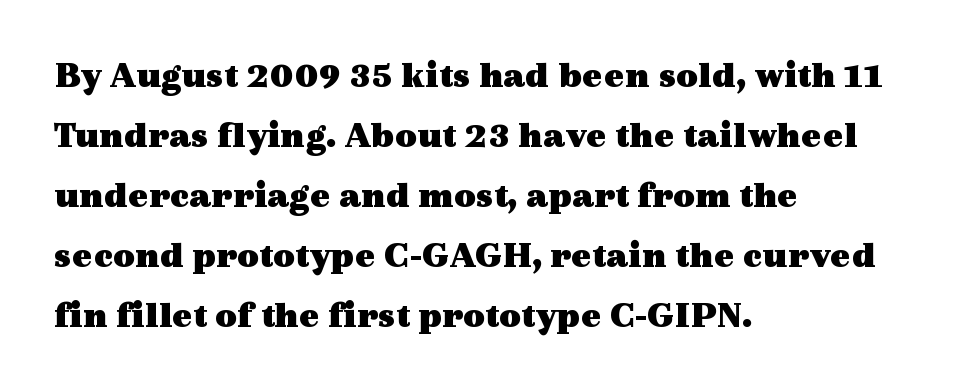
The glyphs are unaccompanied by any horizontal stroke below them. Varying glyph widths throughout — classic text-font behaviour. Baseline-to-baseline distance is the conventional proportion of letter height. A serif font was chosen for this passage. Vertical strokes here are truly vertical. A typesetter would call this zero additional tracking.
